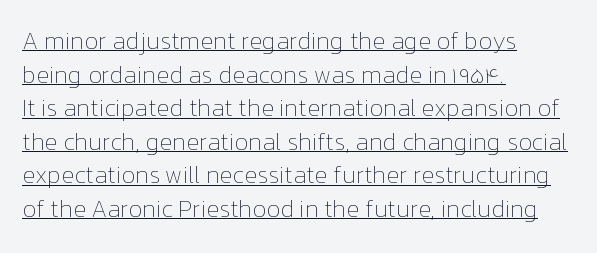
Q: Is the text bold? A: No.
Q: Is the text italic (slanted)? A: No, it is upright.
Q: Is the text underlined? A: Yes.
Q: How is the paragraph aligned? A: Left-aligned.
Q: Is the spacing between letters normal or unusually wide? A: Normal.
Q: Is the spacing between lines tight, normal or loose? A: Normal.
